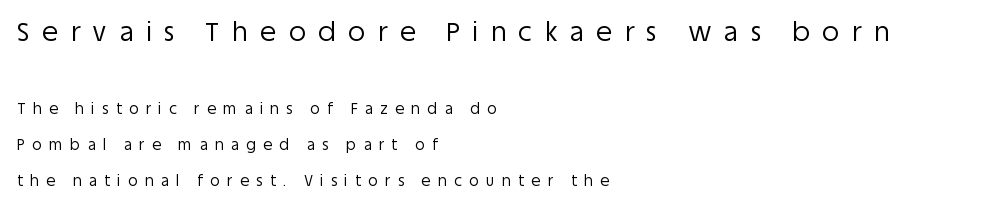
Designer's note — italics off, roman on. Which chunk is bigger? The first one — the top block dwarfs the bottom. The specimen omits any rule beneath the text block's lines. The cut favours lightness, reaching ordinary text weight at its darkest.
